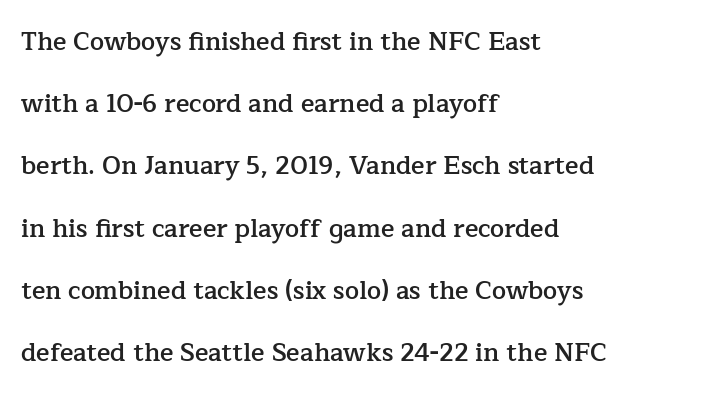
Q: Is the text bold? A: Semi-bold.
Q: Is the text italic (slanted)? A: No, it is upright.
Q: Is the text underlined? A: No.
Q: How is the paragraph aligned? A: Left-aligned.
Q: Is the spacing between letters normal or unusually wide? A: Normal.
Q: Is the spacing between lines tight, normal or loose? A: Loose.
